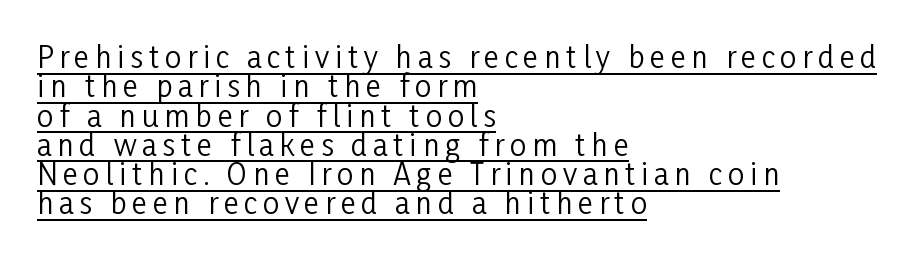
Check the space under the baseline: a stroke is drawn there. The font is comparable to plain body text, perhaps lighter. The letterforms stand isolated, each surrounded by extra space. Italic: no, the glyphs are upright roman. The lines are packed closely together with very little leading. This sample uses a sans-serif face.
